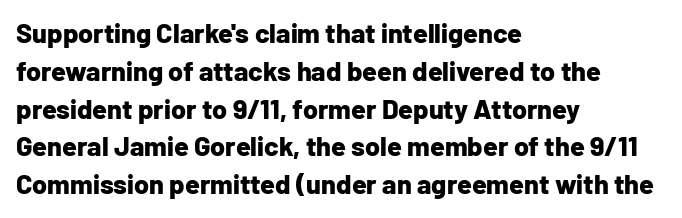
{"italic": "no", "bold": "yes", "underline": "no", "align": "left", "line_spacing": "normal", "line_spacing_ratio": 1.4, "letter_spacing": "normal", "letter_spacing_em": 0.0, "glyph_px": 27}
